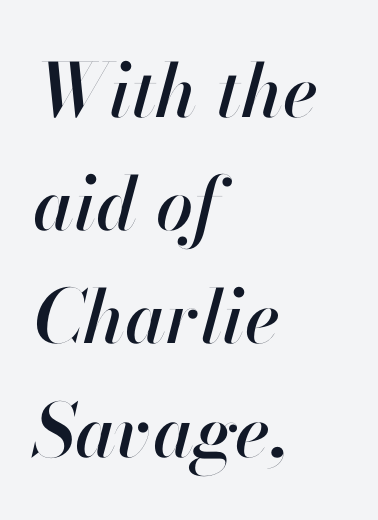
{"italic": "yes", "lean": "right", "slant_degrees": 13, "width": "normal", "stroke_contrast": "high", "x_height": "small", "monospaced": "no", "underline": "no", "align": "left", "line_spacing": "normal", "line_spacing_ratio": 1.53, "letter_spacing": "normal", "letter_spacing_em": 0.0, "glyph_px": 74}
